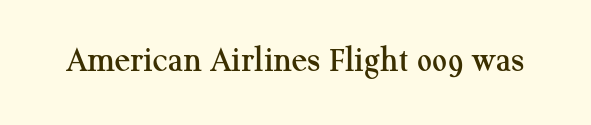
Q: Is the text italic (slanted)? A: No, it is upright.
Q: Is the typeface a serif or a sans-serif typeface? A: Serif.
Q: Is the text underlined? A: No.
Q: Is the spacing between letters normal or unusually wide? A: Normal.
Q: Width (condensed, normal, or wide)? A: Normal.
Q: Stroke contrast? A: Medium.
Q: x-height? A: Medium.
Q: Monospaced? A: No.
